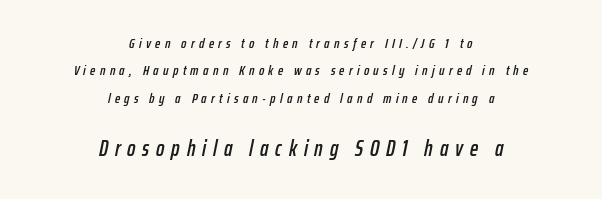
The image shows 22 px text type, italic (leaning right); set centered, loose line spacing (1.95x), unusually wide letter spacing (+0.31 em), not underlined; the second (bottom) block is 1.57x larger.
